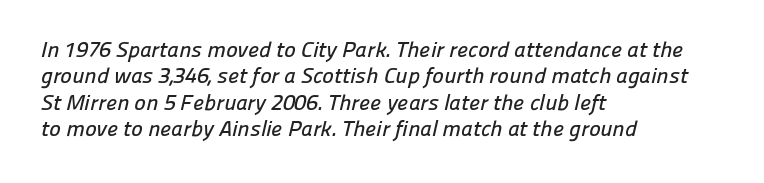
The image shows 22 px text type; set left-aligned, line spacing 1.2x, normal letter spacing, not underlined.
